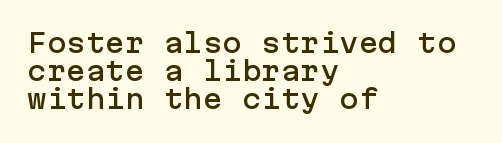
The image shows 26 px text type, upright; set left-aligned, tight line spacing (1.08x), normal letter spacing, not underlined.
